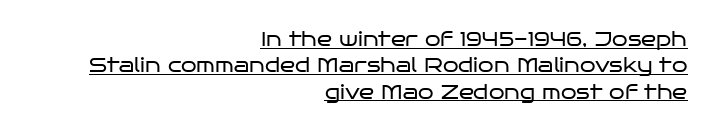
The image shows 20 px text type, upright; set right-aligned, normal line spacing (1.32x), normal letter spacing, underlined.
